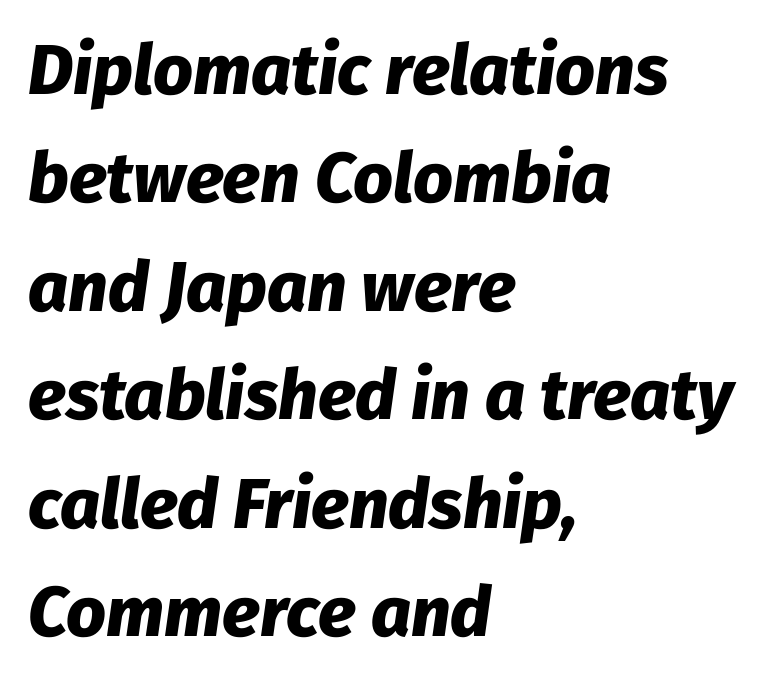
The image shows 70 px heavy type, italic (leaning right); set left-aligned, normal line spacing (1.55x), normal letter spacing, not underlined; low stroke contrast and a medium x-height.
